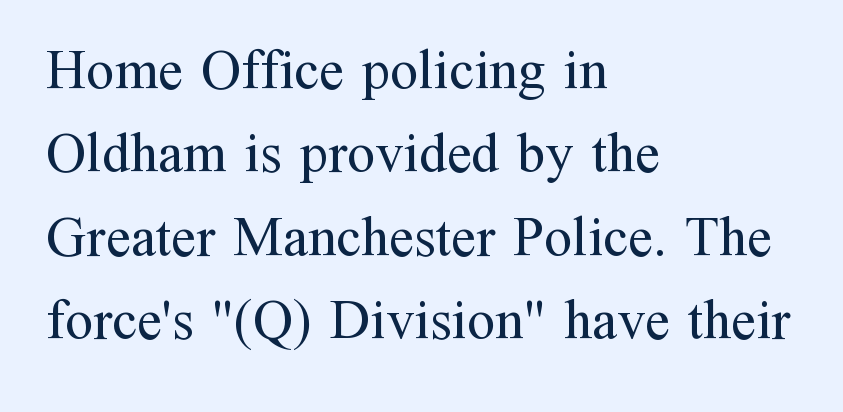
{"serif": "yes", "italic": "no", "bold": "no", "weight": "regular", "width": "normal", "stroke_contrast": "medium", "x_height": "medium", "monospaced": "no", "underline": "no", "align": "left", "line_spacing": "normal", "line_spacing_ratio": 1.49, "letter_spacing": "normal", "letter_spacing_em": 0.0, "glyph_px": 56}
